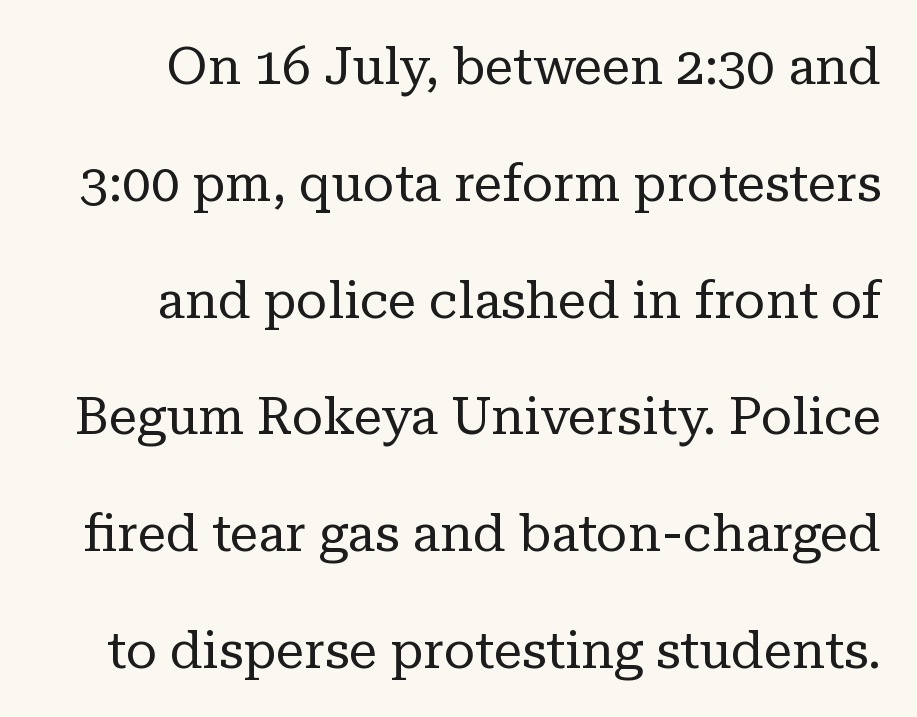
Each letter's strokes conclude with small projecting serifs. Rendered with straight, roman letterforms. Stem width sits at or under what a default text font uses. Only glyphs here, with clear space below each row. Characters follow at the spacing the type designer built in. Think of a printed novel: that variable character pitch is what you see here.
